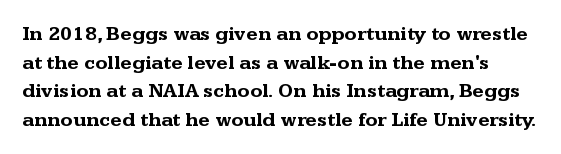
{"italic": "no", "bold": "yes", "underline": "no", "line_spacing": "normal", "line_spacing_ratio": 1.43, "letter_spacing": "normal", "letter_spacing_em": 0.0, "glyph_px": 20}
